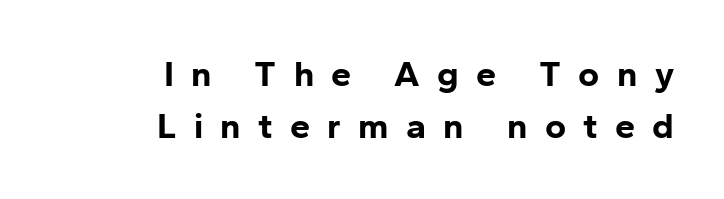
{"serif": "no", "italic": "no", "bold": "yes", "weight": "bold", "width": "normal", "stroke_contrast": "low", "x_height": "medium", "monospaced": "no", "underline": "no", "align": "right", "line_spacing": "normal", "line_spacing_ratio": 1.45, "letter_spacing": "wide", "letter_spacing_em": 0.48, "glyph_px": 36}
